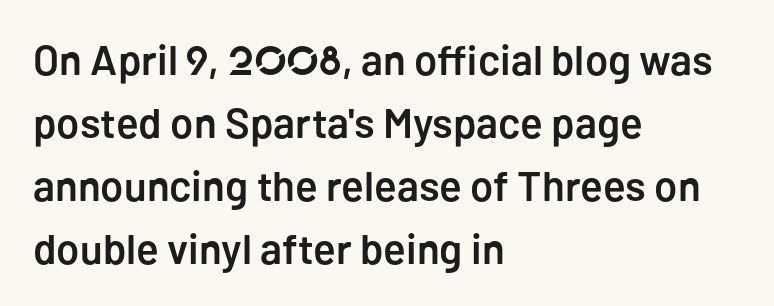
The image shows 42 px semibold sans-serif type, upright; set left-aligned, normal line spacing (1.5x), normal letter spacing, not underlined; low stroke contrast and a medium x-height.
